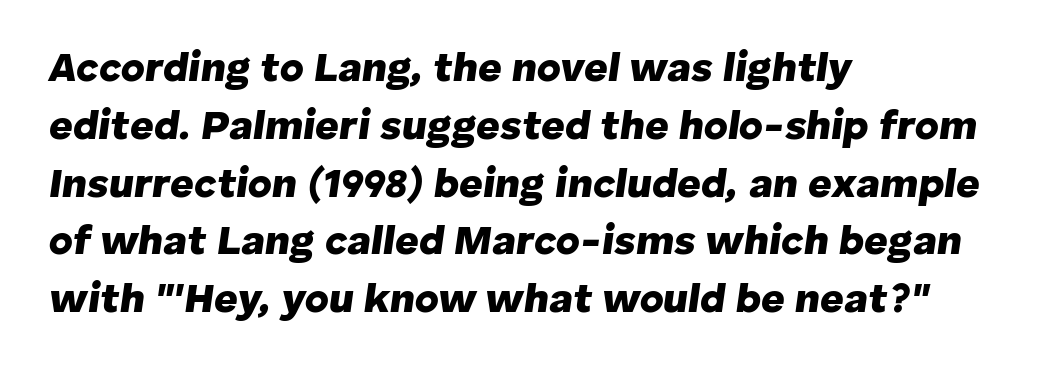
Q: Is the text bold? A: Yes.
Q: Is the text italic (slanted)? A: Yes, it leans right by about 8 degrees.
Q: Is the text underlined? A: No.
Q: How is the paragraph aligned? A: Left-aligned.
Q: Is the spacing between letters normal or unusually wide? A: Normal.
Q: Is the spacing between lines tight, normal or loose? A: Normal.
Q: Width (condensed, normal, or wide)? A: Normal.
Q: Stroke contrast? A: Low.
Q: x-height? A: Medium.
Q: Monospaced? A: No.
